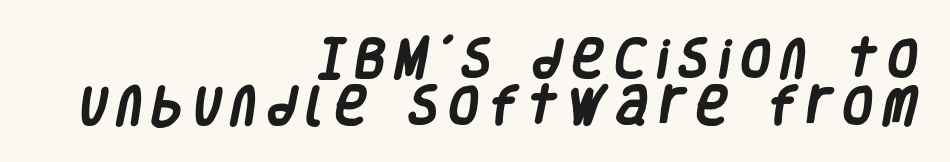
Q: Is the text bold? A: Yes.
Q: Is the typeface a serif or a sans-serif typeface? A: Sans-serif.
Q: Is the text underlined? A: No.
Q: How is the paragraph aligned? A: Right-aligned.
Q: Is the spacing between letters normal or unusually wide? A: Unusually wide.
Q: Is the spacing between lines tight, normal or loose? A: Tight.
Q: Width (condensed, normal, or wide)? A: Condensed.
Q: Stroke contrast? A: Low.
Q: x-height? A: Large.
Q: Monospaced? A: No.
